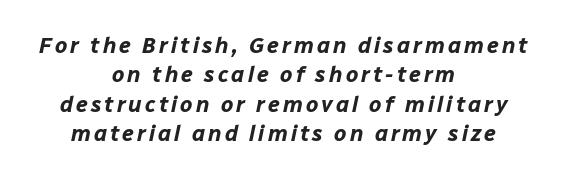
The image shows 22 px bold type, italic (leaning right); set centered, normal line spacing (1.33x), not underlined.
